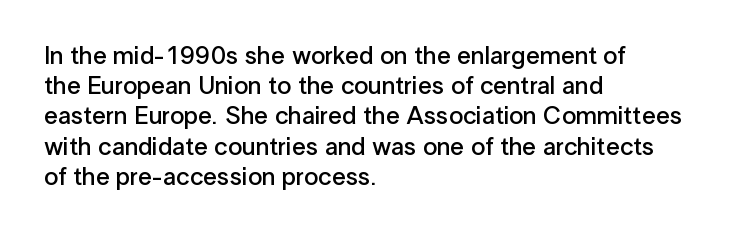
{"italic": "no", "bold": "semi", "underline": "no", "align": "left", "line_spacing_ratio": 1.21, "letter_spacing": "normal", "letter_spacing_em": 0.0, "glyph_px": 25}
